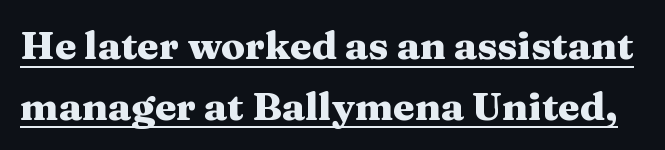
Q: Is the text bold? A: Yes.
Q: Is the text italic (slanted)? A: No, it is upright.
Q: Is the typeface a serif or a sans-serif typeface? A: Serif.
Q: Is the text underlined? A: Yes.
Q: Is the spacing between letters normal or unusually wide? A: Normal.
Q: Is the spacing between lines tight, normal or loose? A: Normal.
Q: Width (condensed, normal, or wide)? A: Wide.
Q: Stroke contrast? A: Medium.
Q: x-height? A: Medium.
Q: Monospaced? A: No.
